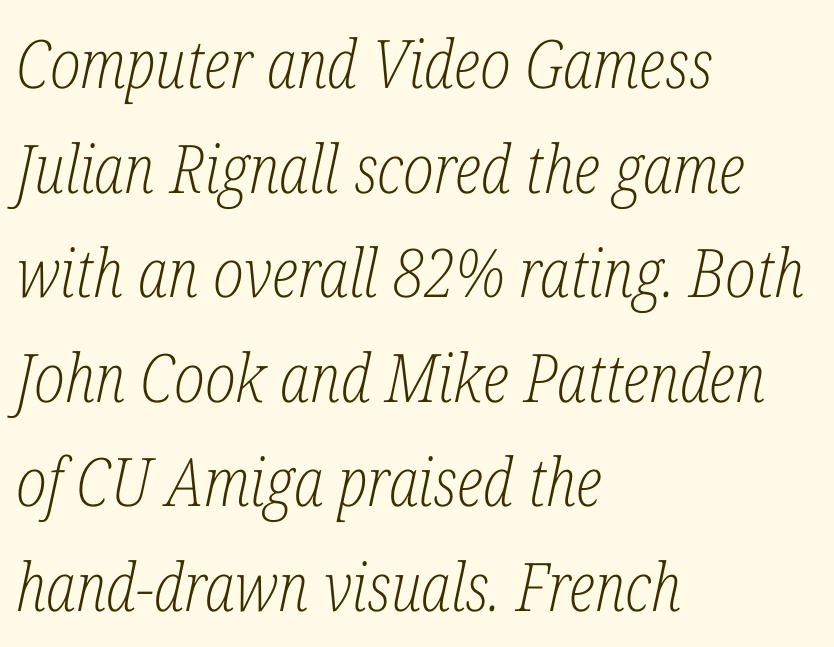
The face used here is rendered with its standard letterfit. Just letters on the line, the space beneath them empty. The passage shown is typed in a proportional face where columns would drift. The typeface chosen for these lines features serifs. Where is the straight margin? On the left.
